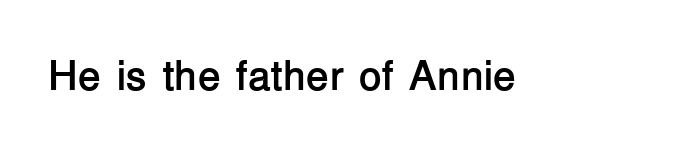
This sample uses a sans-serif face. As a designer I'd log this as weight 700, bold. Students, note that the glyphs here touch the page at normal intervals. Every character sits straight up, as roman type does.
